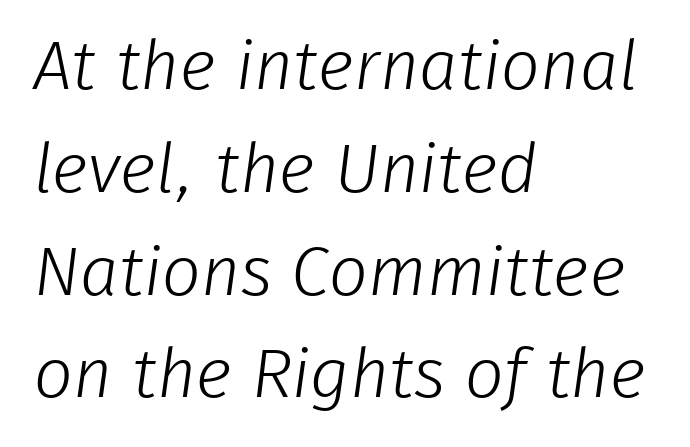
The image shows 69 px light sans-serif type; set left-aligned, normal line spacing (1.49x), normal letter spacing, not underlined; low stroke contrast and a medium x-height.
